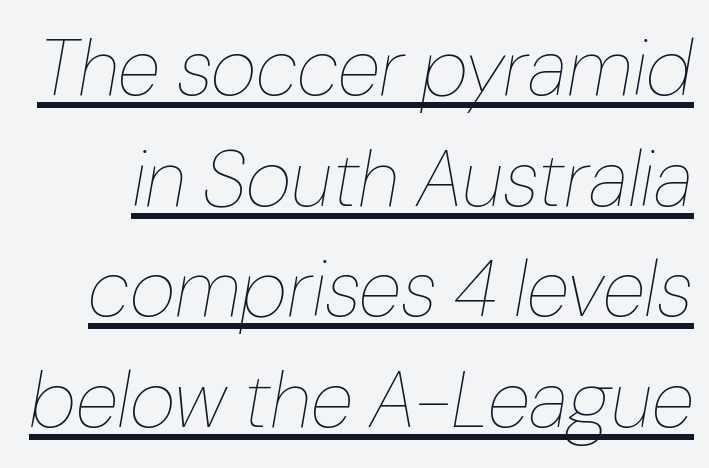
Q: Is the text bold? A: No.
Q: Is the text italic (slanted)? A: Yes, it leans right by about 10 degrees.
Q: Is the text underlined? A: Yes.
Q: Is the spacing between letters normal or unusually wide? A: Normal.
Q: Is the spacing between lines tight, normal or loose? A: Normal.
Q: Width (condensed, normal, or wide)? A: Normal.
Q: Stroke contrast? A: Low.
Q: x-height? A: Medium.
Q: Monospaced? A: No.
